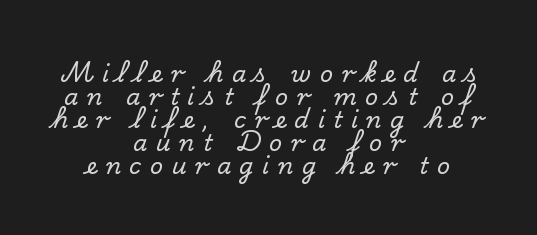
The image shows 23 px text type; set centered, tight line spacing (1.0x), unusually wide letter spacing (+0.37 em), not underlined.
